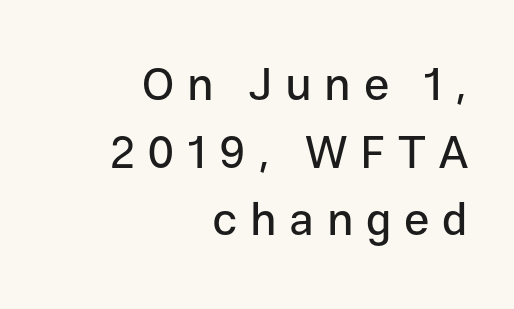
{"serif": "no", "italic": "no", "width": "normal", "stroke_contrast": "low", "x_height": "medium", "monospaced": "no", "underline": "no", "align": "right", "line_spacing": "normal", "line_spacing_ratio": 1.47, "letter_spacing": "wide", "letter_spacing_em": 0.27, "glyph_px": 46}
